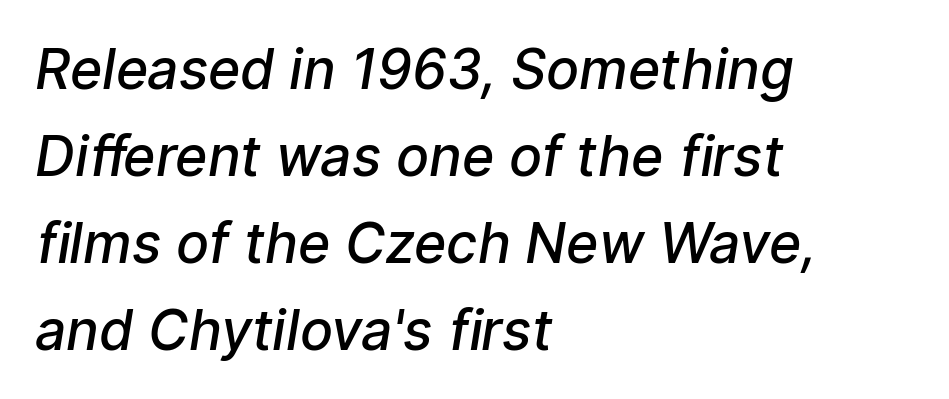
{"serif": "no", "bold": "semi", "weight": "semibold", "width": "normal", "stroke_contrast": "low", "x_height": "medium", "monospaced": "no", "underline": "no", "align": "left", "line_spacing": "normal", "line_spacing_ratio": 1.58, "letter_spacing": "normal", "letter_spacing_em": 0.0, "glyph_px": 55}
